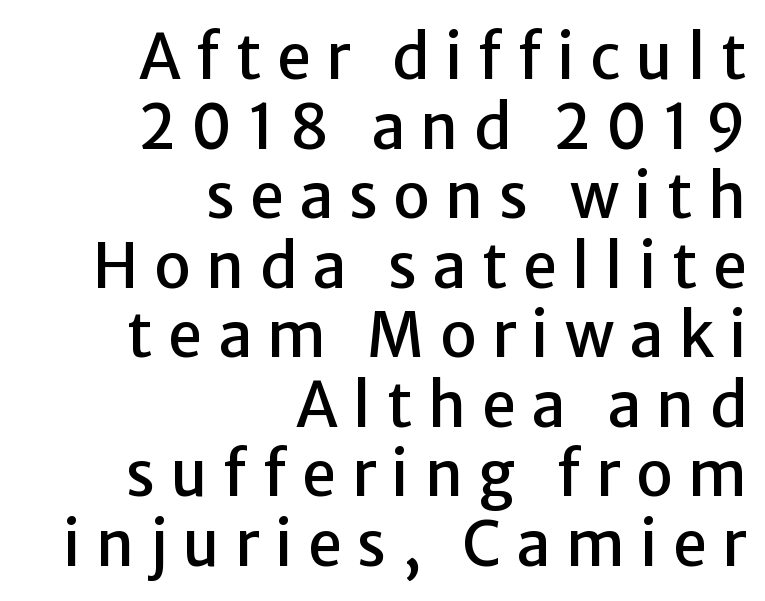
The image shows 61 px sans-serif type, upright; set right-aligned, tight line spacing (1.14x), unusually wide letter spacing (+0.25 em), not underlined; low stroke contrast and a medium x-height.
